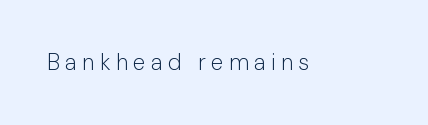
Q: Is the text bold? A: No.
Q: Is the text italic (slanted)? A: No, it is upright.
Q: Is the text underlined? A: No.
Q: Is the spacing between letters normal or unusually wide? A: Unusually wide.
